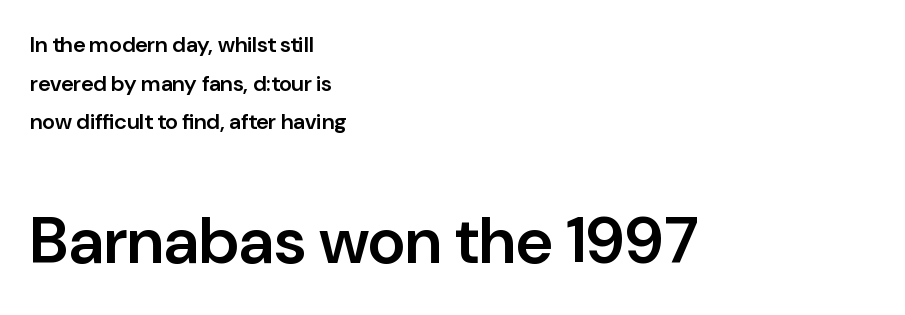
{"serif": "no", "italic": "no", "bold": "semi", "weight": "semibold", "width": "normal", "stroke_contrast": "low", "x_height": "medium", "monospaced": "no", "underline": "no", "align": "left", "line_spacing_ratio": 1.76, "letter_spacing": "normal", "letter_spacing_em": 0.0, "larger_block": "second", "size_ratio": 2.95, "glyph_px": 65}
